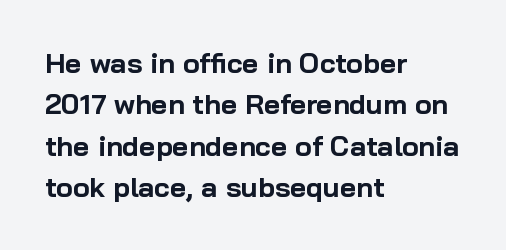
The image shows 28 px bold sans-serif type, upright; set left-aligned, normal line spacing (1.48x), normal letter spacing, not underlined; low stroke contrast and a medium x-height.
